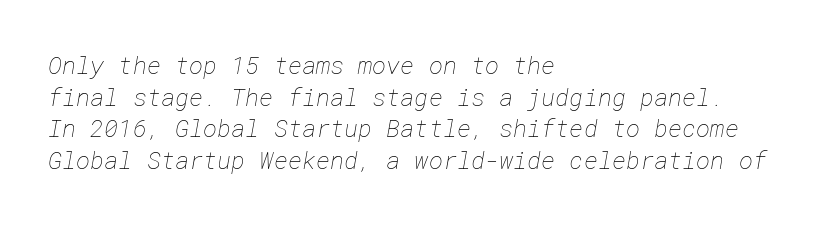
Q: Is the text bold? A: No.
Q: Is the text underlined? A: No.
Q: How is the paragraph aligned? A: Left-aligned.
Q: Is the spacing between letters normal or unusually wide? A: Normal.
Q: Is the spacing between lines tight, normal or loose? A: Normal.
